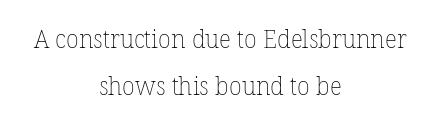
{"italic": "no", "bold": "no", "underline": "no", "align": "center", "line_spacing_ratio": 1.8, "letter_spacing": "normal", "letter_spacing_em": 0.0, "glyph_px": 26}
